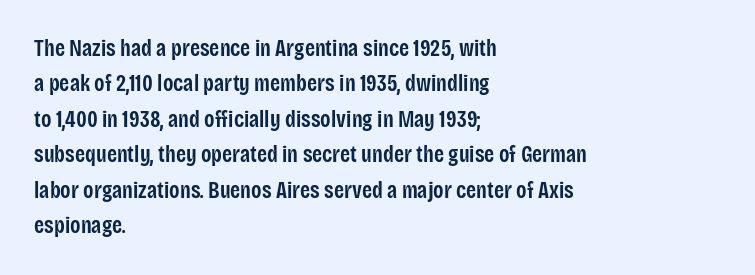
A bit beefed up — I'd call it semibold rather than bold. Upright lettering throughout. Students, observe: this is what conventionally led text looks like. The typesetter chose a ragged-right arrangement here. The rendering keeps characters at their native spacing. Only glyphs here, with clear space below each row.
